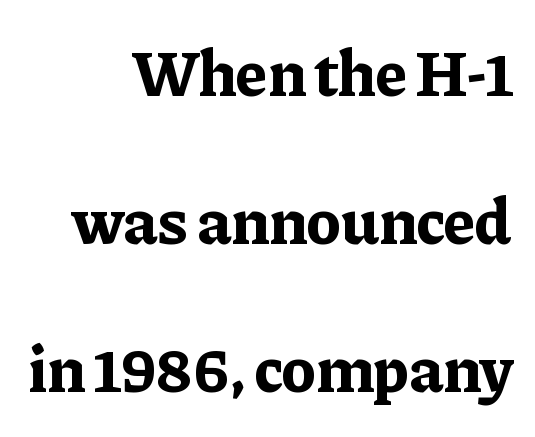
The image shows 65 px bold serif type, upright; set right-aligned, loose line spacing (2.28x), normal letter spacing, not underlined; low stroke contrast and a medium x-height.
